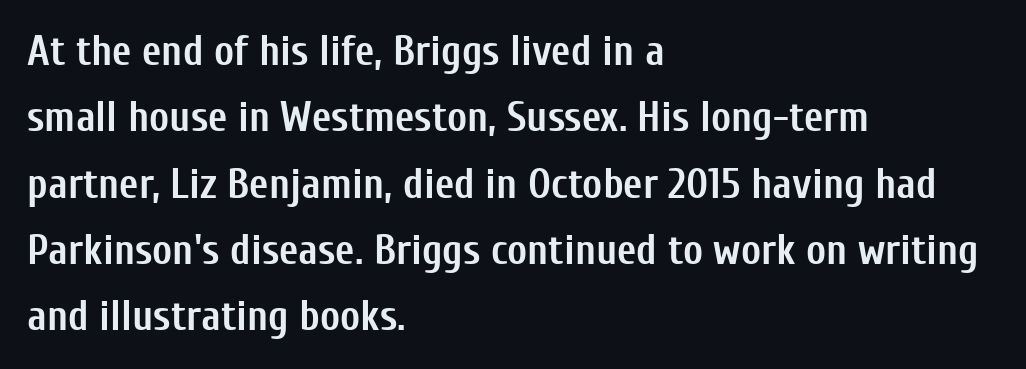
Is this a fixed-width face? No — the glyphs have proportional, varying widths. Baseline-to-baseline distance is the conventional proportion of letter height. Descender tails drop into unmarked territory. Weight check: bold — yes, fully. Regarding serifs, this sample does without them. The lettering holds an erect, upright posture throughout.
